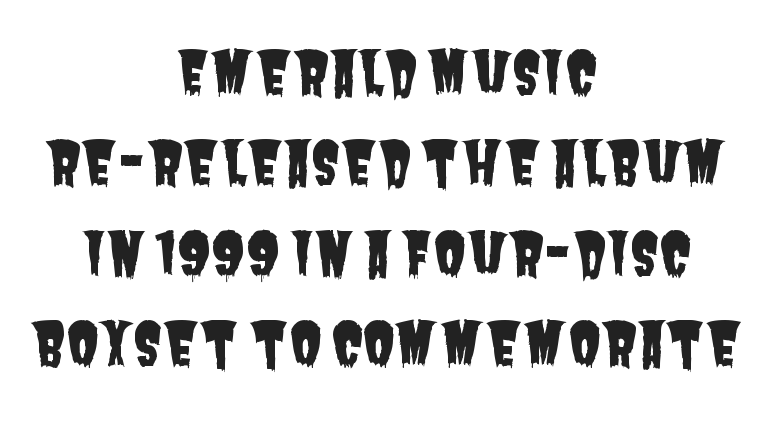
Q: Is the typeface a serif or a sans-serif typeface? A: Sans-serif.
Q: Is the text underlined? A: No.
Q: How is the paragraph aligned? A: Centered.
Q: Is the spacing between letters normal or unusually wide? A: Normal.
Q: Is the spacing between lines tight, normal or loose? A: Normal.
Q: Width (condensed, normal, or wide)? A: Condensed.
Q: Stroke contrast? A: Low.
Q: x-height? A: Large.
Q: Monospaced? A: No.
